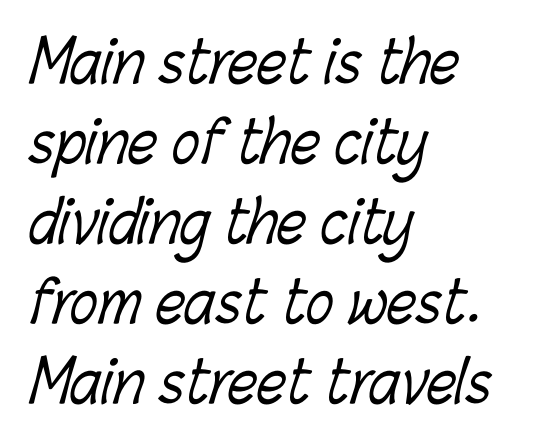
Leftover space on each line is placed entirely after the last word. Nothing heavy about these letters — not bold at all. This rendering features lettering with no underline. Line spacing here is normal. The letterforms sit shoulder to shoulder at normal distance.
